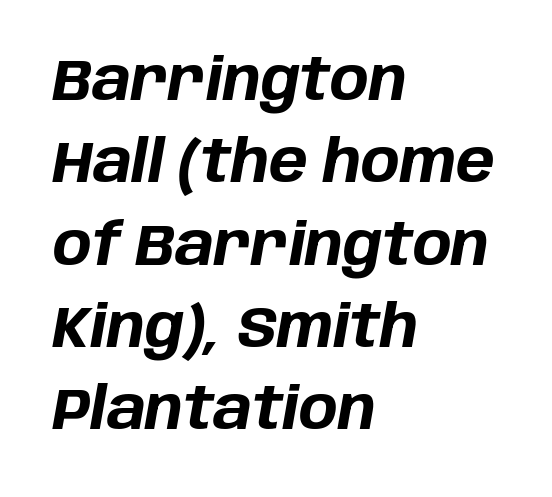
Q: Is the text bold? A: Yes.
Q: Is the text italic (slanted)? A: Yes, it leans right by about 10 degrees.
Q: Is the text underlined? A: No.
Q: How is the paragraph aligned? A: Left-aligned.
Q: Is the spacing between letters normal or unusually wide? A: Normal.
Q: Is the spacing between lines tight, normal or loose? A: Normal.
Q: Width (condensed, normal, or wide)? A: Normal.
Q: Stroke contrast? A: Low.
Q: x-height? A: Large.
Q: Monospaced? A: No.
